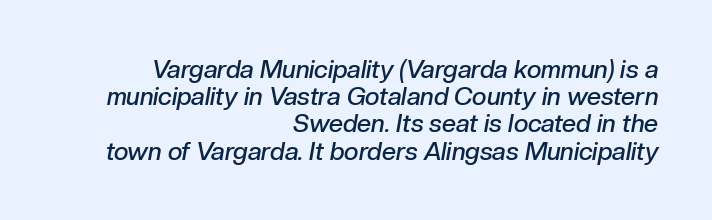
{"italic": "yes", "lean": "right", "slant_degrees": 10, "bold": "semi", "underline": "no", "align": "right", "line_spacing": "tight", "line_spacing_ratio": 1.09, "letter_spacing": "normal", "letter_spacing_em": 0.0, "glyph_px": 25}
